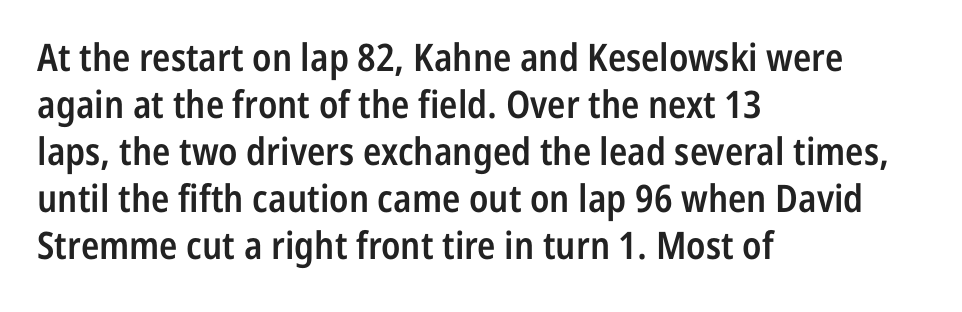
Q: Is the text bold? A: Semi-bold.
Q: Is the text italic (slanted)? A: No, it is upright.
Q: Is the typeface a serif or a sans-serif typeface? A: Sans-serif.
Q: Is the text underlined? A: No.
Q: How is the paragraph aligned? A: Left-aligned.
Q: Is the spacing between letters normal or unusually wide? A: Normal.
Q: Width (condensed, normal, or wide)? A: Condensed.
Q: Stroke contrast? A: Low.
Q: x-height? A: Medium.
Q: Monospaced? A: No.
